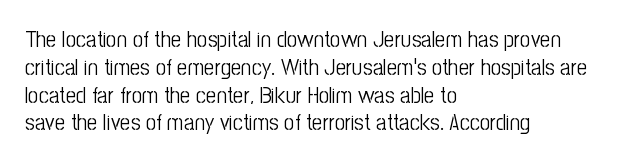
{"italic": "no", "bold": "no", "underline": "no", "align": "left", "line_spacing_ratio": 1.21, "letter_spacing": "normal", "letter_spacing_em": 0.0, "glyph_px": 23}
